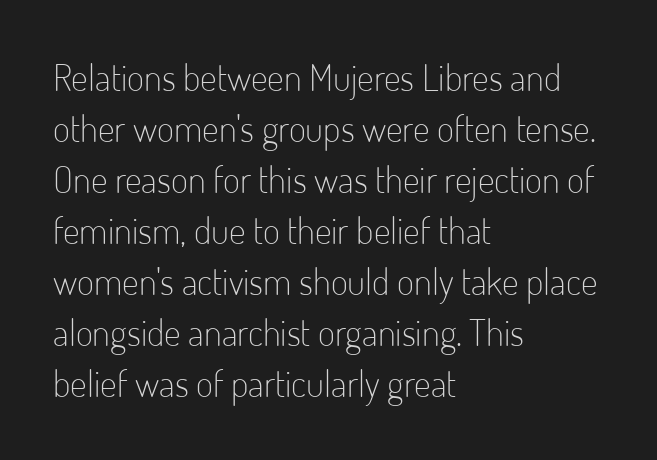
{"serif": "no", "italic": "no", "bold": "no", "weight": "light", "width": "condensed", "stroke_contrast": "low", "x_height": "small", "monospaced": "no", "underline": "no", "align": "left", "line_spacing": "normal", "line_spacing_ratio": 1.38, "letter_spacing": "normal", "letter_spacing_em": 0.0, "glyph_px": 37}
